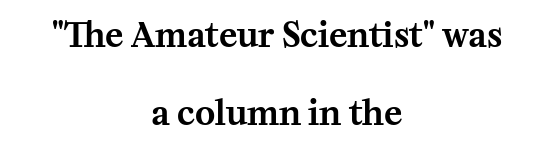
{"serif": "yes", "italic": "no", "width": "normal", "stroke_contrast": "medium", "x_height": "medium", "monospaced": "no", "underline": "no", "align": "center", "line_spacing": "loose", "line_spacing_ratio": 2.29, "letter_spacing": "normal", "letter_spacing_em": 0.0, "glyph_px": 34}
